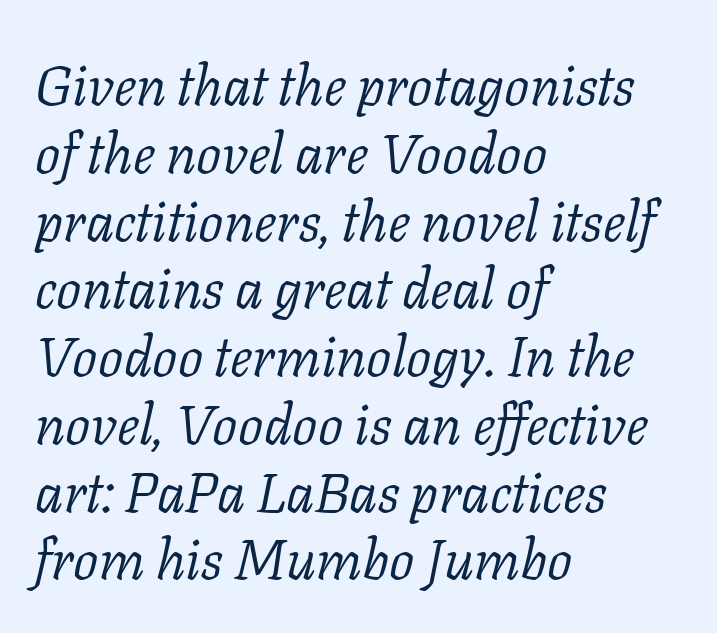
{"serif": "yes", "italic": "yes", "lean": "right", "slant_degrees": 11, "bold": "no", "weight": "light", "width": "normal", "stroke_contrast": "low", "x_height": "medium", "monospaced": "no", "underline": "no", "align": "left", "line_spacing_ratio": 1.21, "letter_spacing": "normal", "letter_spacing_em": 0.0, "glyph_px": 56}
